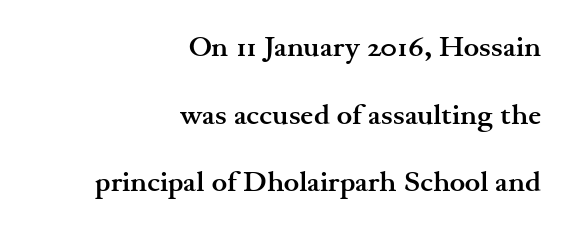
{"serif": "yes", "italic": "no", "bold": "yes", "weight": "semibold", "width": "wide", "stroke_contrast": "medium", "x_height": "small", "monospaced": "no", "underline": "no", "align": "right", "line_spacing": "loose", "line_spacing_ratio": 2.33, "letter_spacing": "normal", "letter_spacing_em": 0.0, "glyph_px": 29}
